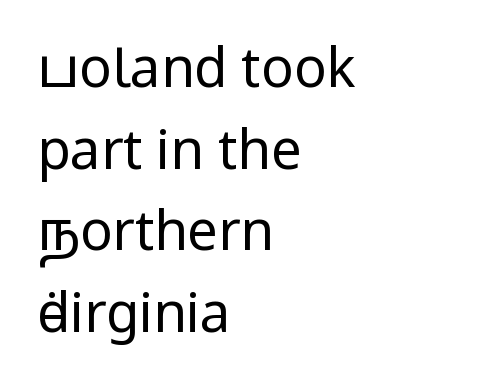
Decoration check: the copy has no underline. The setting favours the left margin, as ordinary paragraphs usually do. Every stem runs plumb, perpendicular to the baseline. If you measured baseline to baseline, you'd find a middling distance. A sans-serif font was chosen for this passage. The tracking reads as untouched default to a designer's eye.
